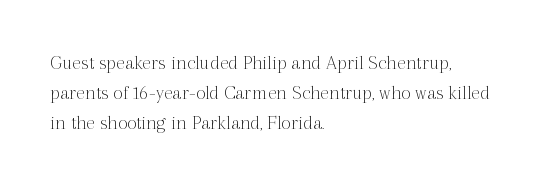
{"italic": "no", "bold": "no", "underline": "no", "align": "left", "line_spacing": "normal", "line_spacing_ratio": 1.42, "letter_spacing": "normal", "letter_spacing_em": 0.0, "glyph_px": 21}
